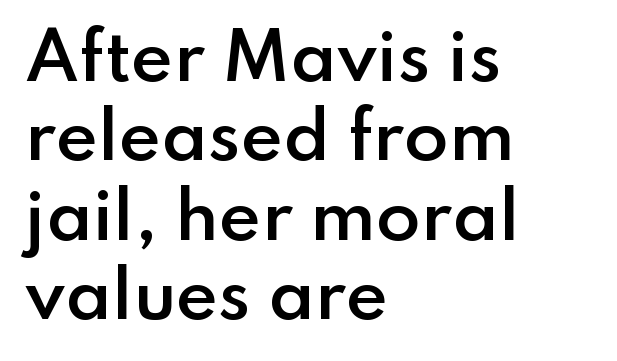
Q: Is the text bold? A: Semi-bold.
Q: Is the text italic (slanted)? A: No, it is upright.
Q: Is the typeface a serif or a sans-serif typeface? A: Sans-serif.
Q: Is the text underlined? A: No.
Q: How is the paragraph aligned? A: Left-aligned.
Q: Is the spacing between letters normal or unusually wide? A: Normal.
Q: Width (condensed, normal, or wide)? A: Normal.
Q: Stroke contrast? A: Low.
Q: x-height? A: Small.
Q: Monospaced? A: No.
